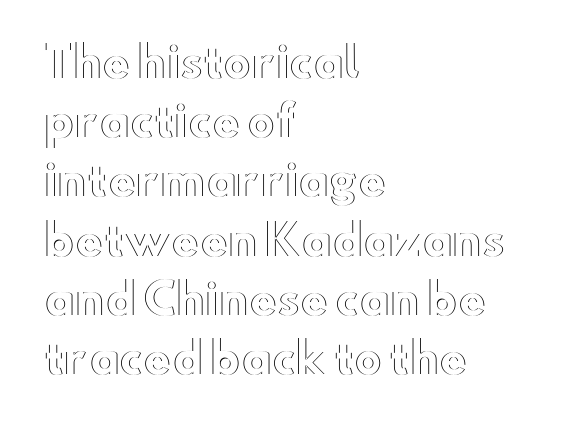
A normal amount of white space separates one row of letters from the next. This sample is left-justified, so line endings fall wherever the words run out. Lines of text with bare space underneath. Here the glyphs are tracked normally, forming tight word shapes.
